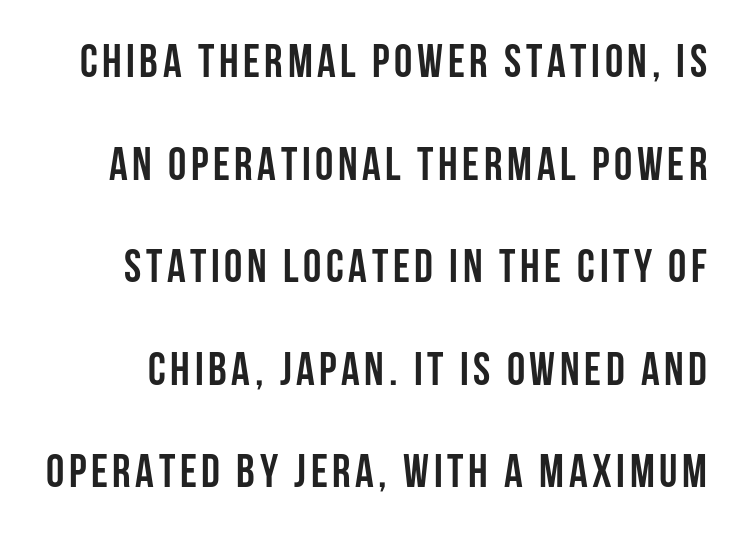
Q: Is the text bold? A: Yes.
Q: Is the text italic (slanted)? A: No, it is upright.
Q: Is the typeface a serif or a sans-serif typeface? A: Sans-serif.
Q: Is the text underlined? A: No.
Q: Is the spacing between lines tight, normal or loose? A: Loose.
Q: Width (condensed, normal, or wide)? A: Condensed.
Q: Stroke contrast? A: Low.
Q: x-height? A: Large.
Q: Monospaced? A: No.
